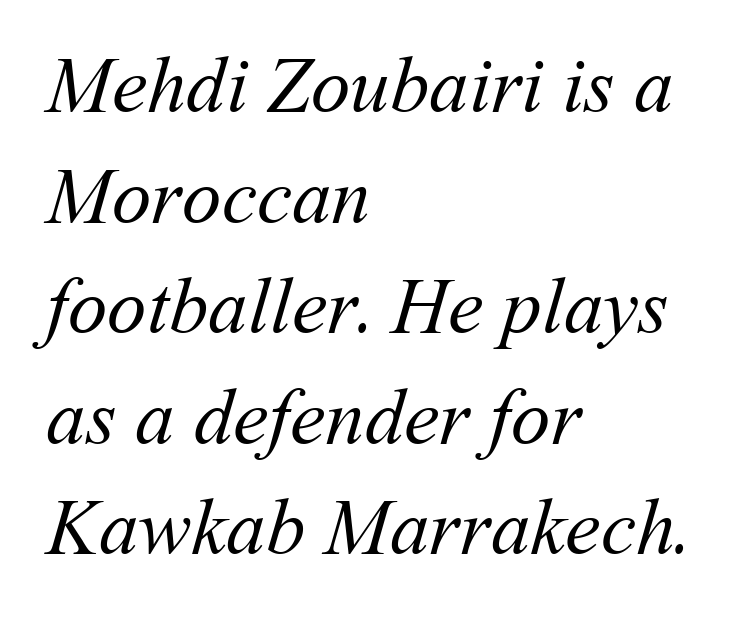
Looks like regular typesetting: each glyph gets only the width it needs. The line-height multiplier appears to be the usual default. The zone under the glyphs is completely vacant. The weight would be labelled regular, book, light, or lighter still.
